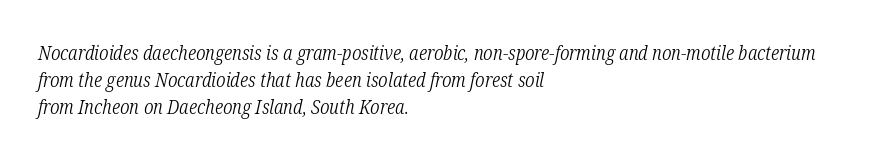
Words float on clear page, feet unadorned. Short note: letters normally spaced. This sample uses an oblique cut, with every glyph tilted off the vertical. Stroke thickness stays within the range of a standard reading face or lighter.
